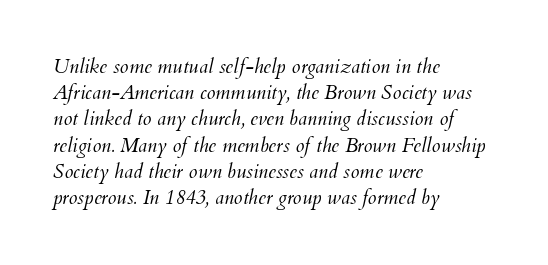
Q: Is the text bold? A: No.
Q: Is the text italic (slanted)? A: Yes, it leans right by about 12 degrees.
Q: Is the text underlined? A: No.
Q: How is the paragraph aligned? A: Left-aligned.
Q: Is the spacing between letters normal or unusually wide? A: Normal.
Q: Is the spacing between lines tight, normal or loose? A: Normal.
